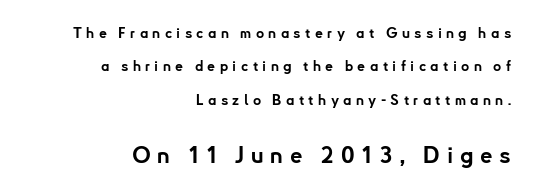
{"italic": "no", "bold": "yes", "underline": "no", "align": "right", "line_spacing": "loose", "line_spacing_ratio": 2.39, "letter_spacing": "wide", "letter_spacing_em": 0.31, "larger_block": "second", "size_ratio": 1.57, "glyph_px": 22}
